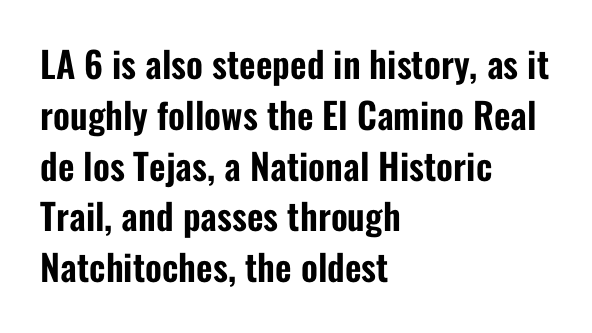
The image shows 36 px condensed sans-serif type, upright; set left-aligned, normal line spacing (1.41x), normal letter spacing, not underlined; low stroke contrast and a medium x-height.
